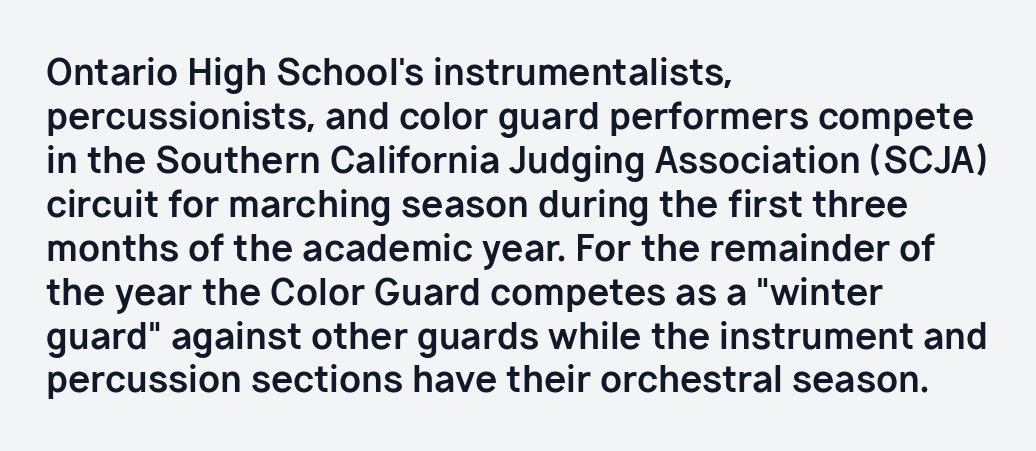
Q: Is the text bold? A: Yes.
Q: Is the text italic (slanted)? A: No, it is upright.
Q: Is the typeface a serif or a sans-serif typeface? A: Sans-serif.
Q: Is the text underlined? A: No.
Q: How is the paragraph aligned? A: Left-aligned.
Q: Is the spacing between letters normal or unusually wide? A: Normal.
Q: Width (condensed, normal, or wide)? A: Normal.
Q: Stroke contrast? A: Low.
Q: x-height? A: Medium.
Q: Monospaced? A: No.
